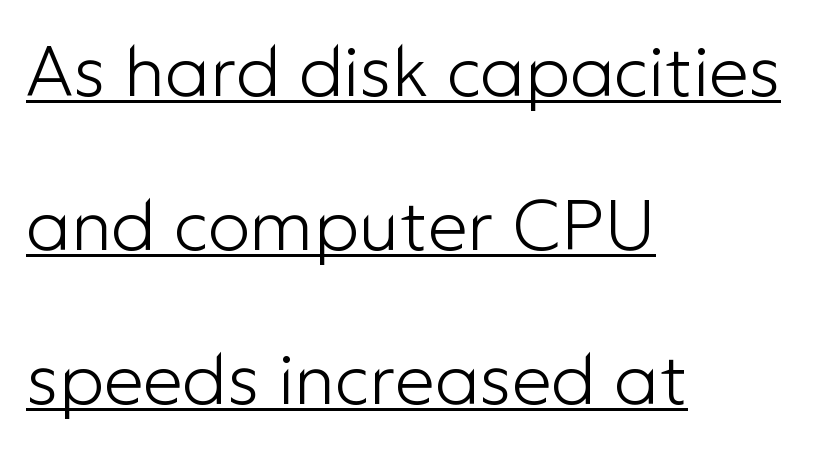
The image shows 71 px light sans-serif type, upright; set left-aligned, loose line spacing (2.17x), normal letter spacing, underlined; low stroke contrast and a medium x-height.
